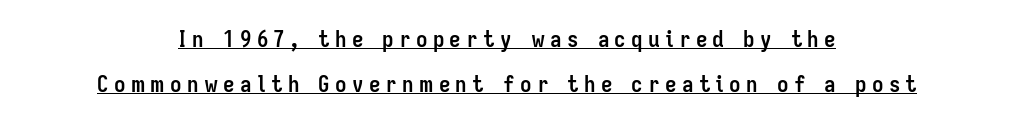
Ascenders rise straight up at ninety degrees. The lines are quadded center. Each new line begins a long way beneath the previous one. The face used here has the dense, thick strokes of a bold.
